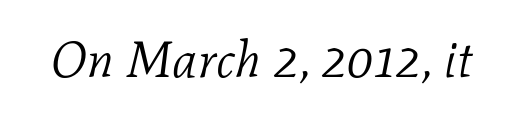
Q: Is the text bold? A: No.
Q: Is the text italic (slanted)? A: Yes, it leans right by about 11 degrees.
Q: Is the typeface a serif or a sans-serif typeface? A: Serif.
Q: Is the text underlined? A: No.
Q: Is the spacing between letters normal or unusually wide? A: Normal.
Q: Width (condensed, normal, or wide)? A: Normal.
Q: Stroke contrast? A: Low.
Q: x-height? A: Medium.
Q: Monospaced? A: No.
